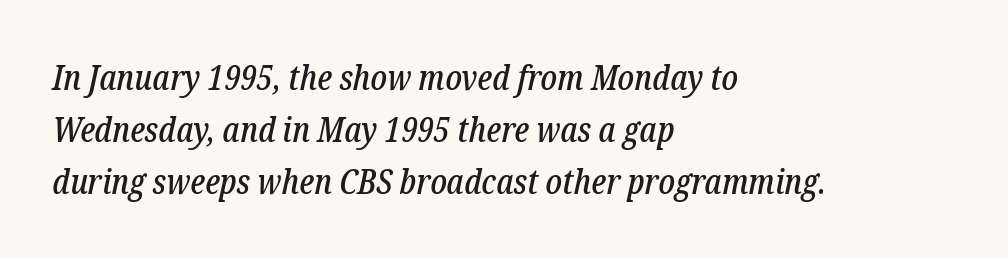
The image shows 35 px condensed serif type, italic (leaning right); set left-aligned, normal line spacing (1.49x), normal letter spacing, not underlined; low stroke contrast and a medium x-height.
